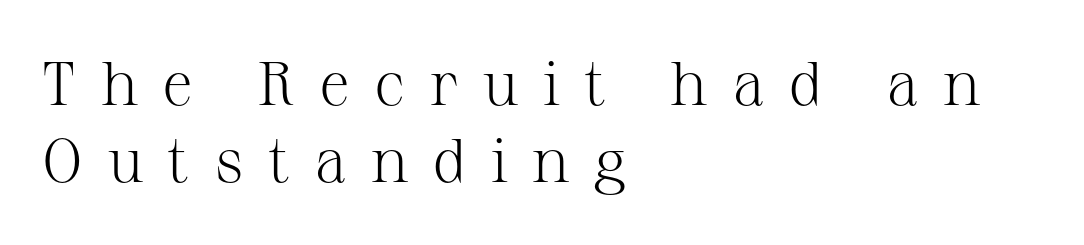
Think of a printed novel: that variable character pitch is what you see here. The string is rendered with underlining switched off. Quick note: interline space is typical. Stem width sits at or under what a default text font uses.
